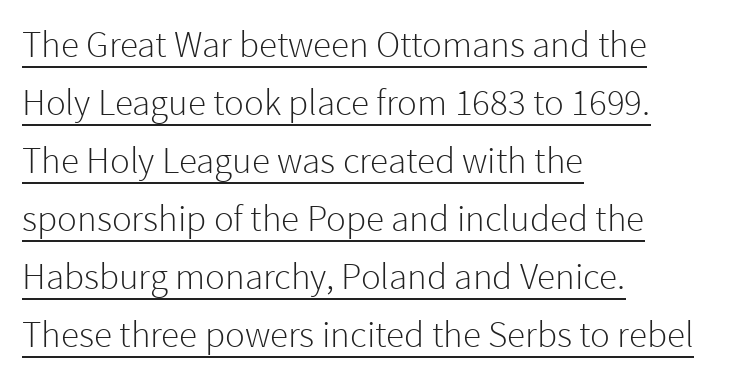
Q: Is the text bold? A: No.
Q: Is the text italic (slanted)? A: No, it is upright.
Q: Is the typeface a serif or a sans-serif typeface? A: Sans-serif.
Q: Is the text underlined? A: Yes.
Q: How is the paragraph aligned? A: Left-aligned.
Q: Is the spacing between letters normal or unusually wide? A: Normal.
Q: Is the spacing between lines tight, normal or loose? A: Normal.
Q: Width (condensed, normal, or wide)? A: Normal.
Q: Stroke contrast? A: Low.
Q: x-height? A: Medium.
Q: Monospaced? A: No.
